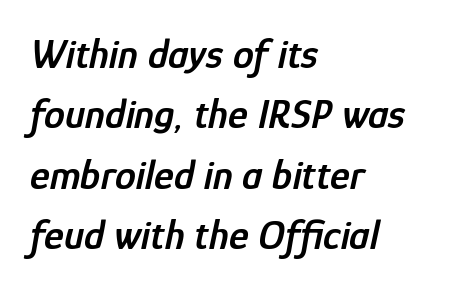
Q: Is the text bold? A: Semi-bold.
Q: Is the text italic (slanted)? A: Yes, it leans right by about 12 degrees.
Q: Is the text underlined? A: No.
Q: How is the paragraph aligned? A: Left-aligned.
Q: Is the spacing between letters normal or unusually wide? A: Normal.
Q: Is the spacing between lines tight, normal or loose? A: Normal.
Q: Width (condensed, normal, or wide)? A: Condensed.
Q: Stroke contrast? A: Low.
Q: x-height? A: Medium.
Q: Monospaced? A: No.
